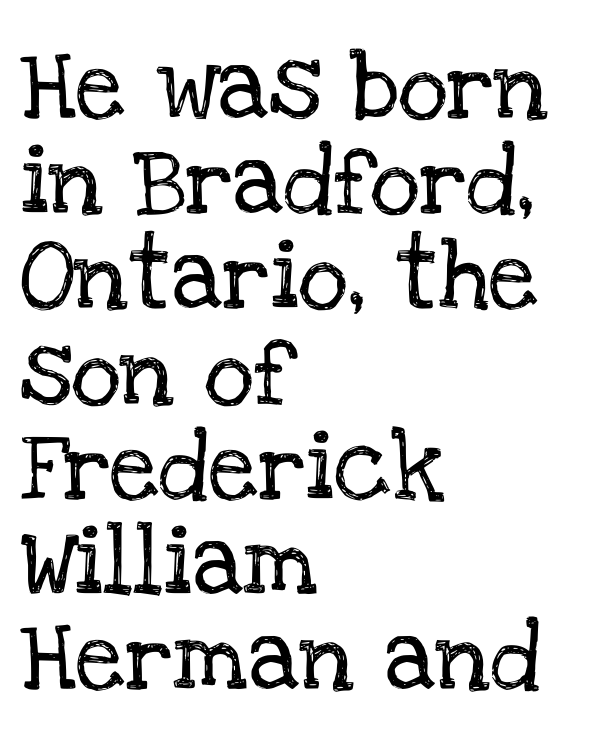
Serif or sans? Serif — the stroke terminals have little feet. Proportional: the letters do not fall into vertical columns. Does extra space separate the letters? No, they use regular spacing. The designer left line spacing at the default. The words here are not underlined. Upright lettering throughout.
